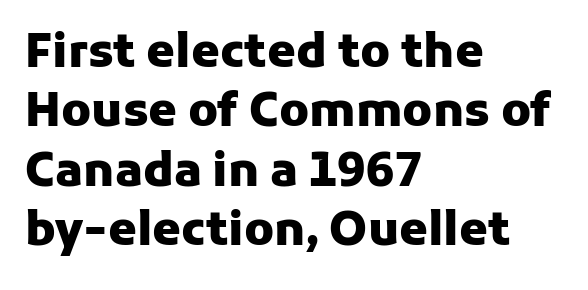
The image shows 46 px heavy sans-serif type, upright; set left-aligned, normal line spacing (1.29x), normal letter spacing, not underlined; low stroke contrast and a medium x-height.
